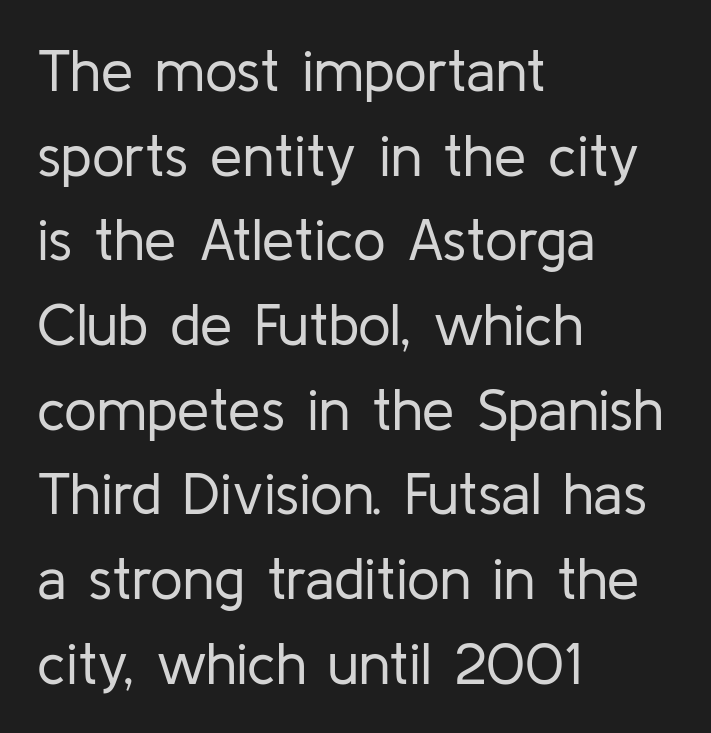
{"serif": "no", "italic": "no", "bold": "no", "weight": "regular", "width": "normal", "stroke_contrast": "low", "x_height": "medium", "monospaced": "no", "underline": "no", "align": "left", "line_spacing": "normal", "line_spacing_ratio": 1.46, "letter_spacing": "normal", "letter_spacing_em": 0.0, "glyph_px": 58}
